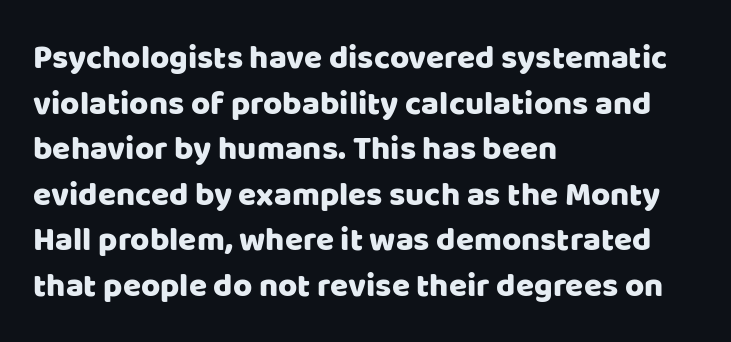
The image shows 33 px sans-serif type, upright; set left-aligned, normal line spacing (1.38x), normal letter spacing, not underlined; low stroke contrast and a large x-height.
